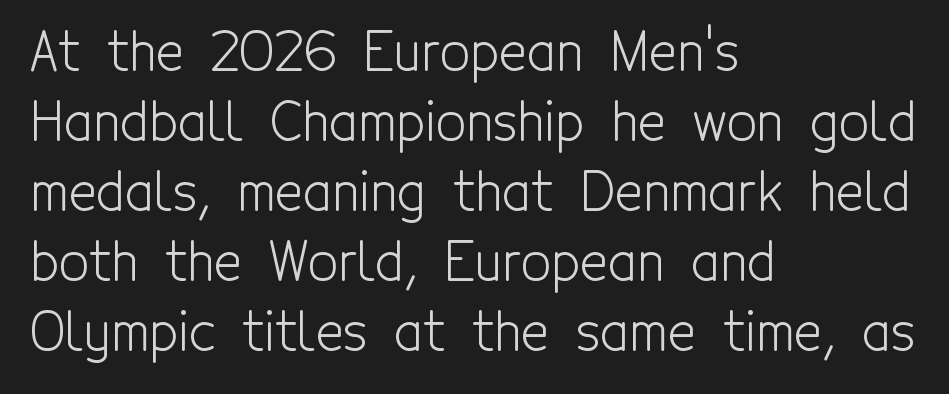
Q: Is the text bold? A: No.
Q: Is the text italic (slanted)? A: No, it is upright.
Q: Is the typeface a serif or a sans-serif typeface? A: Sans-serif.
Q: Is the text underlined? A: No.
Q: How is the paragraph aligned? A: Left-aligned.
Q: Is the spacing between letters normal or unusually wide? A: Normal.
Q: Is the spacing between lines tight, normal or loose? A: Normal.
Q: Width (condensed, normal, or wide)? A: Condensed.
Q: x-height? A: Medium.
Q: Monospaced? A: No.
